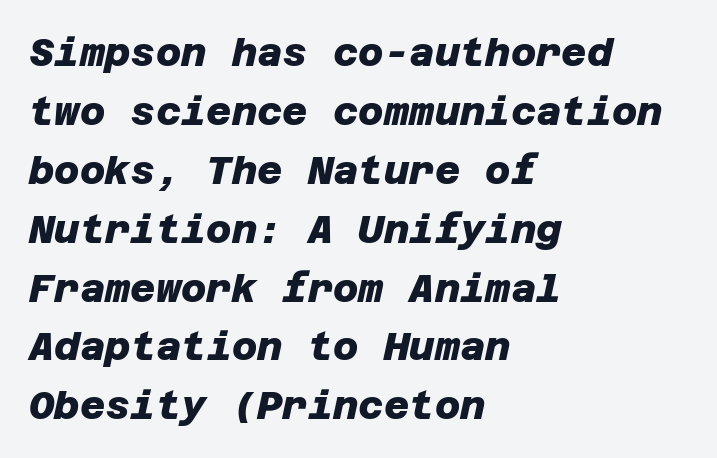
Underlining? Definitely not there. I'd describe the lettering as bold — thick and assertive. Glyph-to-glyph distance matches everyday printed text. Interline gaps are of average width in this sample. This rendering employs a face without finishing strokes, i.e., a sans-serif.
